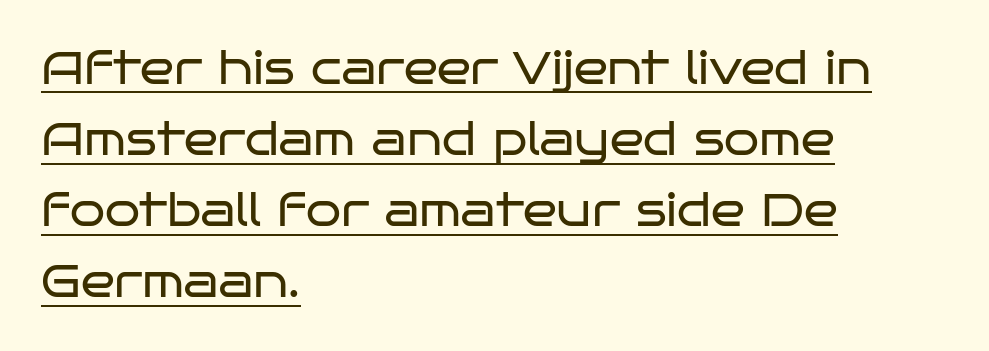
Q: Is the text bold? A: No.
Q: Is the text italic (slanted)? A: No, it is upright.
Q: Is the typeface a serif or a sans-serif typeface? A: Sans-serif.
Q: Is the text underlined? A: Yes.
Q: How is the paragraph aligned? A: Left-aligned.
Q: Is the spacing between letters normal or unusually wide? A: Normal.
Q: Is the spacing between lines tight, normal or loose? A: Normal.
Q: Width (condensed, normal, or wide)? A: Wide.
Q: Stroke contrast? A: Low.
Q: x-height? A: Large.
Q: Monospaced? A: No.
